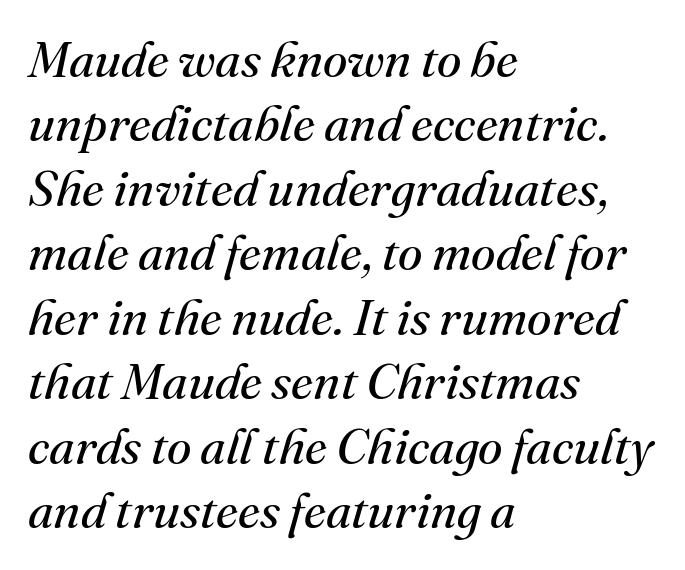
Q: Is the text bold? A: No.
Q: Is the text italic (slanted)? A: Yes, it leans right by about 16 degrees.
Q: Is the typeface a serif or a sans-serif typeface? A: Serif.
Q: Is the text underlined? A: No.
Q: How is the paragraph aligned? A: Left-aligned.
Q: Is the spacing between letters normal or unusually wide? A: Normal.
Q: Is the spacing between lines tight, normal or loose? A: Normal.
Q: Width (condensed, normal, or wide)? A: Normal.
Q: Stroke contrast? A: Medium.
Q: x-height? A: Small.
Q: Monospaced? A: No.
